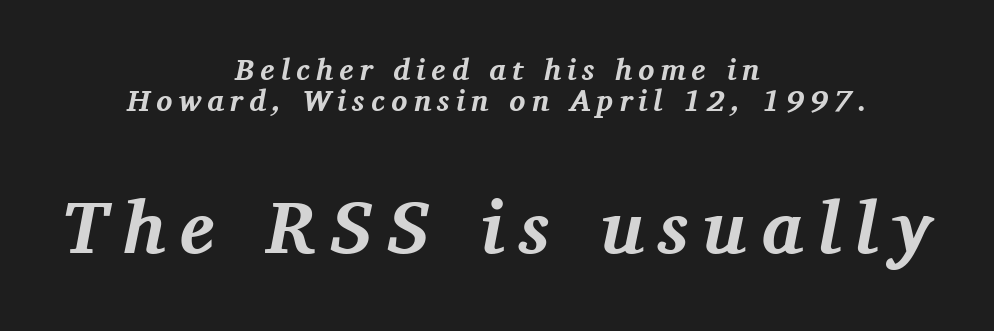
These lines carry a lot of weight — the face is fully bold. Compared with typical body copy, the letter spacing here is much looser. Here the second block reads like a headline and the first like body copy. The passage shown leans; its letterforms are oblique. Layout note: lines centered.
